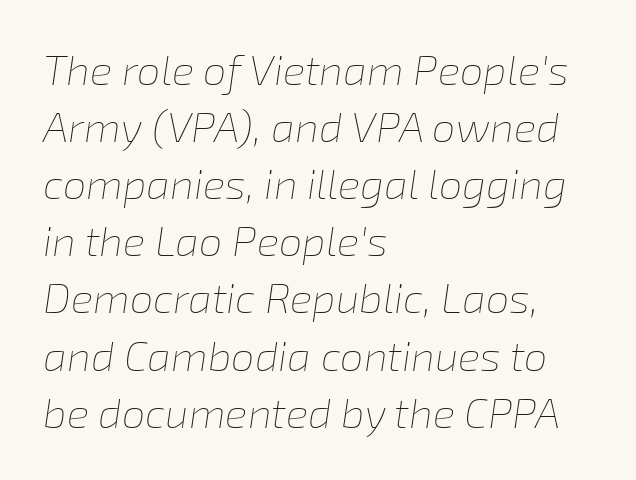
The image shows 42 px thin type, italic (leaning right); set left-aligned, normal line spacing (1.36x), normal letter spacing, not underlined; low stroke contrast and a medium x-height.
